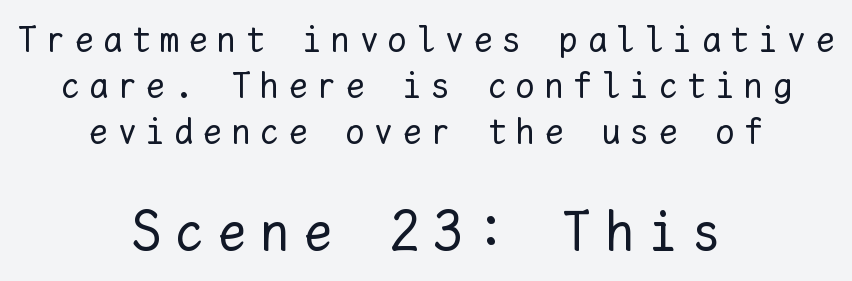
Q: Is the text bold? A: No.
Q: Is the text italic (slanted)? A: No, it is upright.
Q: Is the text underlined? A: No.
Q: How is the paragraph aligned? A: Centered.
Q: Is the spacing between letters normal or unusually wide? A: Unusually wide.
Q: Which block of text is set in a larger size, the first (top) or the second (bottom)? A: The second (bottom) one.
Q: Width (condensed, normal, or wide)? A: Normal.
Q: Stroke contrast? A: Low.
Q: x-height? A: Medium.
Q: Monospaced? A: Yes.
